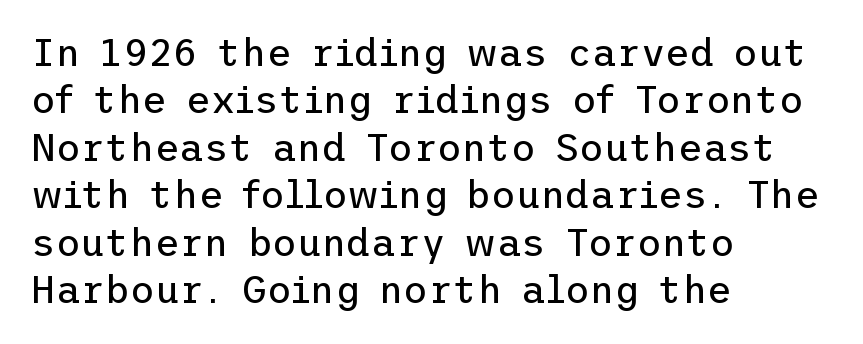
{"serif": "no", "italic": "no", "bold": "no", "weight": "regular", "width": "normal", "stroke_contrast": "low", "x_height": "medium", "underline": "no", "align": "left", "line_spacing": "normal", "line_spacing_ratio": 1.25, "letter_spacing": "normal", "letter_spacing_em": 0.0, "glyph_px": 38}
